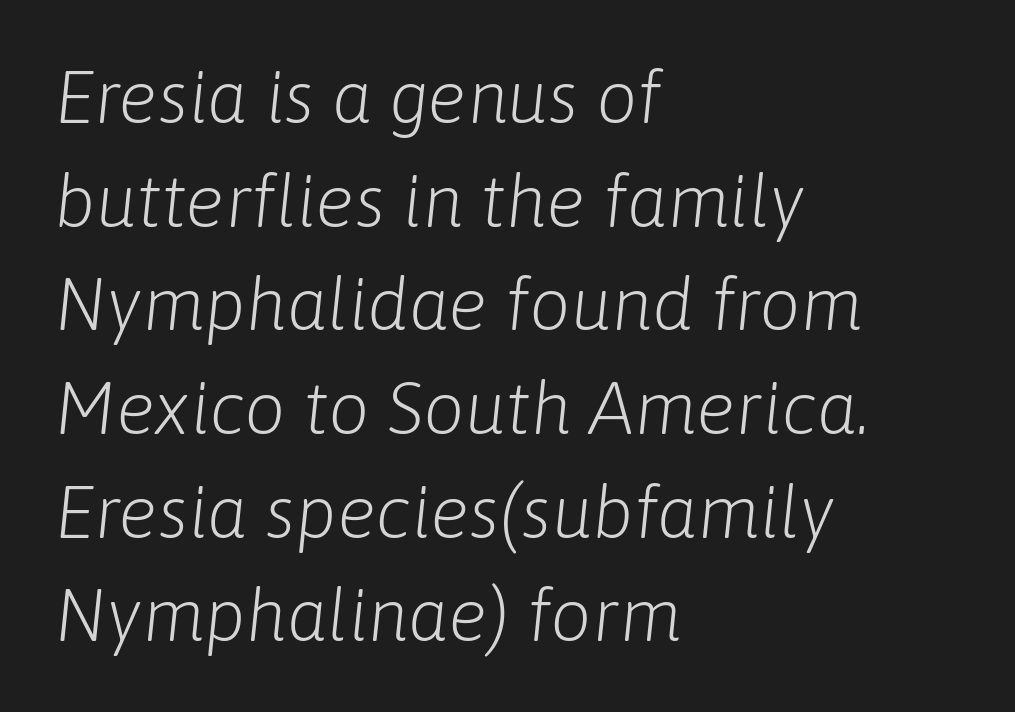
Slanted lettering throughout. The face looks like a standard text weight, possibly lighter. The face used here is rendered with its standard letterfit. Proportional: the letters do not fall into vertical columns. The string is rendered with underlining switched off. Is the block centered? No — it sits flush against the left margin.
